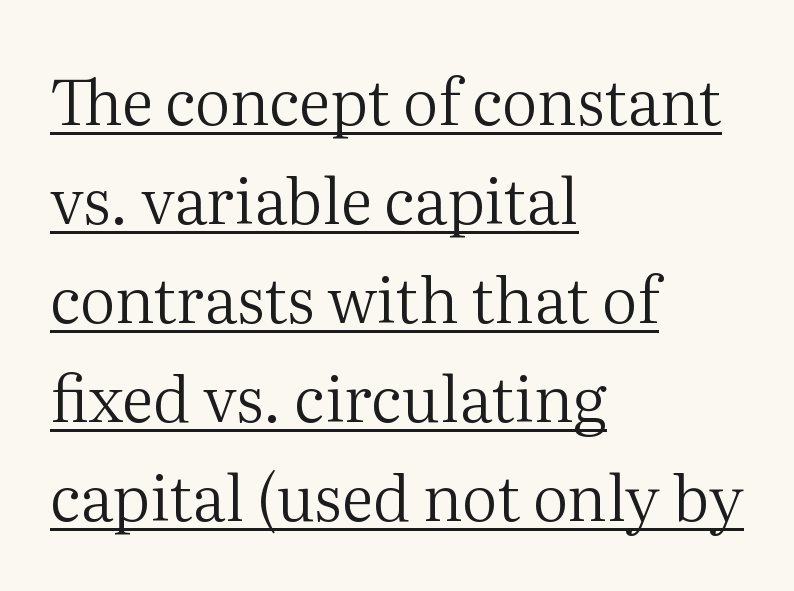
The face used here is proportionally spaced, like ordinary book or web type. The rendering keeps characters at their native spacing. Is the type heavy? It reads as light-to-regular instead. The block of text has a typical density, with ordinary space between rows. The letters stand straight up with perfectly vertical stems.
